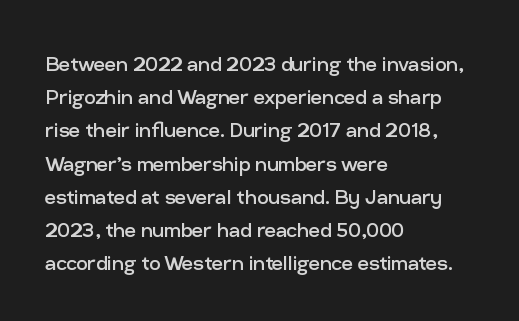
These lines sit exactly where default settings would place them. Decoration check: the copy has no underline. The typeface has the unassuming heft of standard copy or less. Horizontal alignment here is leftward, the default for most running prose.
